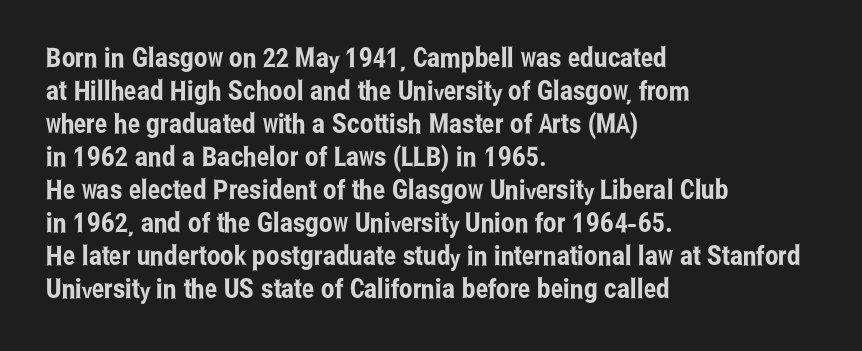
No extra tracking has been applied to these lines. Check the space under the baseline: it is left empty. The font's upright variant was chosen for this text. Casual observation: everything's shoved over to the left.
